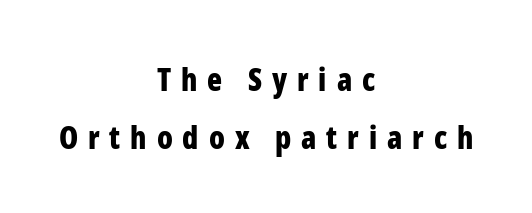
Q: Is the text bold? A: Yes.
Q: Is the text italic (slanted)? A: No, it is upright.
Q: Is the typeface a serif or a sans-serif typeface? A: Sans-serif.
Q: Is the text underlined? A: No.
Q: How is the paragraph aligned? A: Centered.
Q: Is the spacing between letters normal or unusually wide? A: Unusually wide.
Q: Width (condensed, normal, or wide)? A: Condensed.
Q: Stroke contrast? A: Low.
Q: x-height? A: Medium.
Q: Monospaced? A: No.
